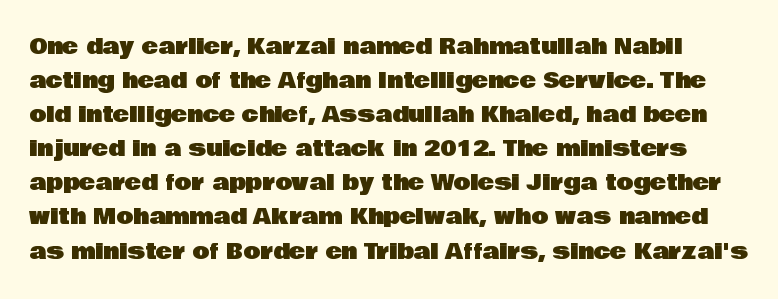
The image shows 22 px text type, upright; set normal line spacing (1.55x), normal letter spacing, not underlined.
